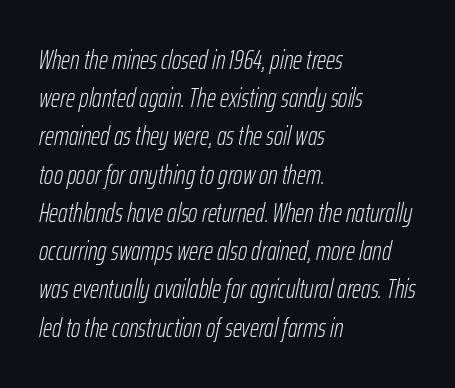
Q: Is the text bold? A: No.
Q: Is the text italic (slanted)? A: Yes, it leans right by about 12 degrees.
Q: Is the text underlined? A: No.
Q: How is the paragraph aligned? A: Left-aligned.
Q: Is the spacing between letters normal or unusually wide? A: Normal.
Q: Is the spacing between lines tight, normal or loose? A: Normal.
